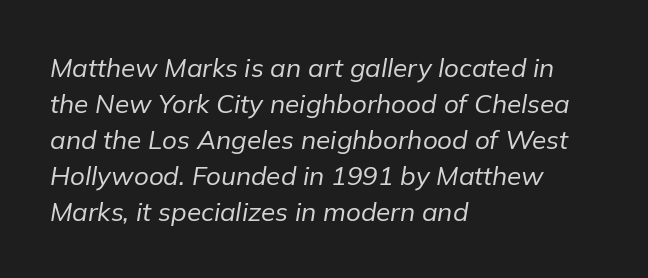
Lines of text with bare space underneath. Think standard paragraph weight, or any step lighter than that. In terms of posture, this sample is oblique. These lines are set flush left with a ragged right edge. Inter-character spacing is left at the font's built-in metrics. These lines sit exactly where default settings would place them.
